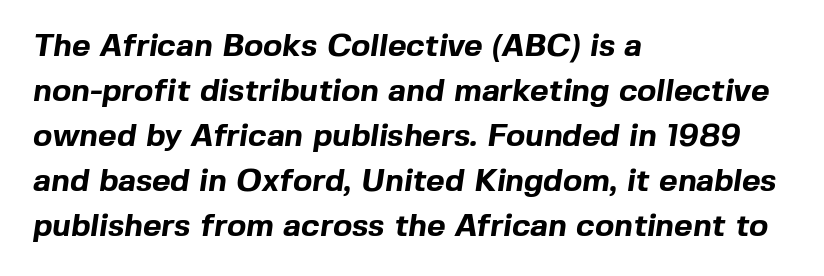
{"serif": "no", "bold": "yes", "weight": "bold", "width": "normal", "x_height": "medium", "monospaced": "no", "underline": "no", "align": "left", "line_spacing": "normal", "line_spacing_ratio": 1.41, "letter_spacing": "normal", "letter_spacing_em": 0.0, "glyph_px": 32}
